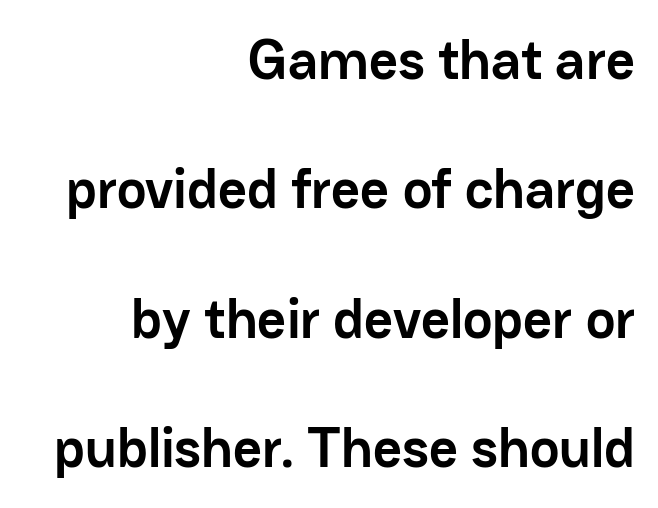
The image shows 56 px semibold sans-serif type, upright; set right-aligned, loose line spacing (2.31x), normal letter spacing, not underlined; low stroke contrast and a medium x-height.
